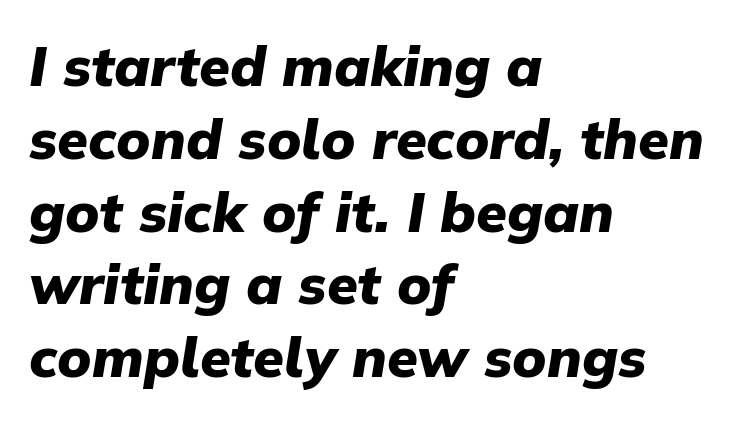
The image shows 56 px heavy type, italic (leaning right); set left-aligned, normal line spacing (1.3x), normal letter spacing, not underlined; low stroke contrast and a medium x-height.
